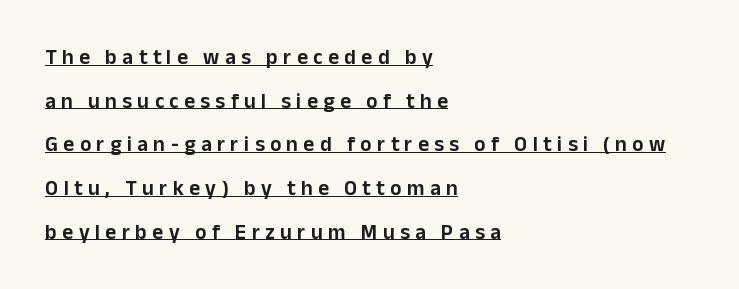
Q: Is the text italic (slanted)? A: No, it is upright.
Q: Is the text underlined? A: Yes.
Q: How is the paragraph aligned? A: Left-aligned.
Q: Is the spacing between letters normal or unusually wide? A: Unusually wide.
Q: Is the spacing between lines tight, normal or loose? A: Loose.
